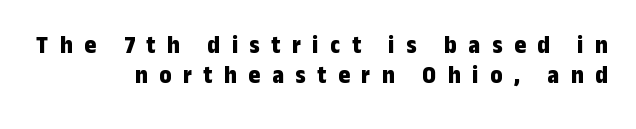
Underline: absent. Strong, thick strokes mark this as bold type. The gaps between neighbouring characters are conspicuously large. The rendering anchors every line to the right-hand side. Style check: upright.
